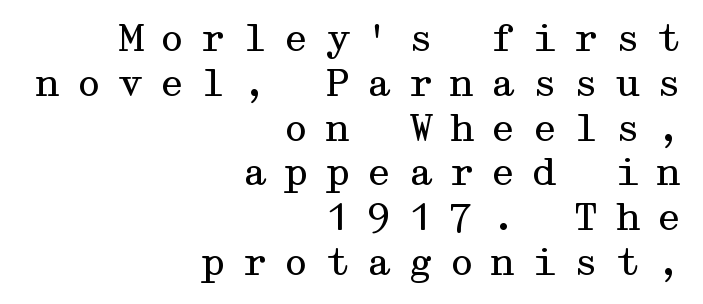
Q: Is the text bold? A: No.
Q: Is the text italic (slanted)? A: No, it is upright.
Q: Is the typeface a serif or a sans-serif typeface? A: Serif.
Q: Is the text underlined? A: No.
Q: How is the paragraph aligned? A: Right-aligned.
Q: Is the spacing between letters normal or unusually wide? A: Unusually wide.
Q: Width (condensed, normal, or wide)? A: Wide.
Q: Stroke contrast? A: Medium.
Q: x-height? A: Medium.
